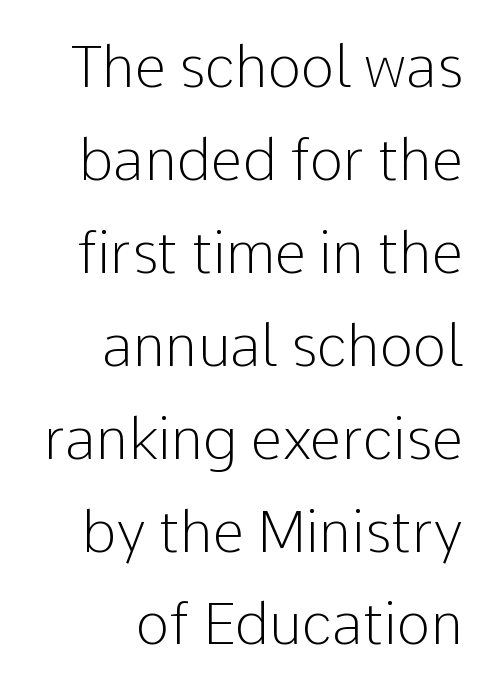
The image shows 57 px light sans-serif type, upright; set right-aligned, normal line spacing (1.63x), normal letter spacing, not underlined; low stroke contrast and a medium x-height.
